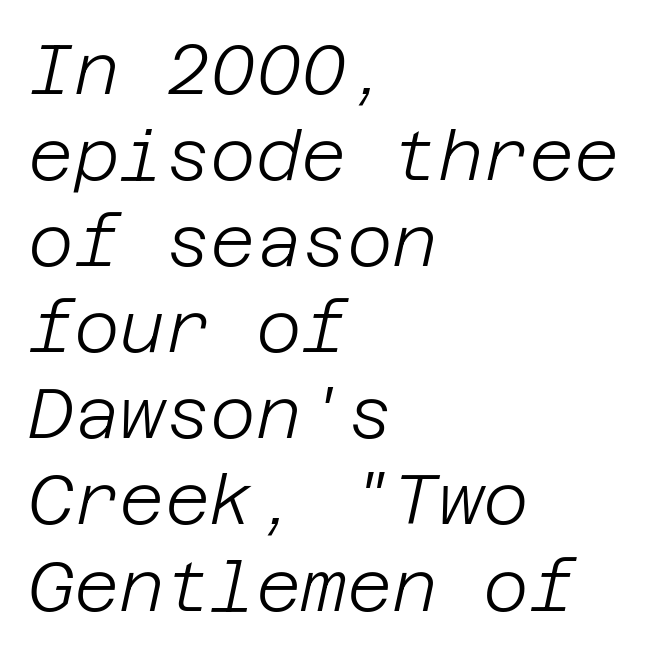
{"italic": "yes", "lean": "right", "slant_degrees": 12, "bold": "no", "weight": "light", "width": "normal", "stroke_contrast": "low", "x_height": "large", "underline": "no", "align": "left", "line_spacing_ratio": 1.23, "letter_spacing": "normal", "letter_spacing_em": 0.0, "glyph_px": 70}
